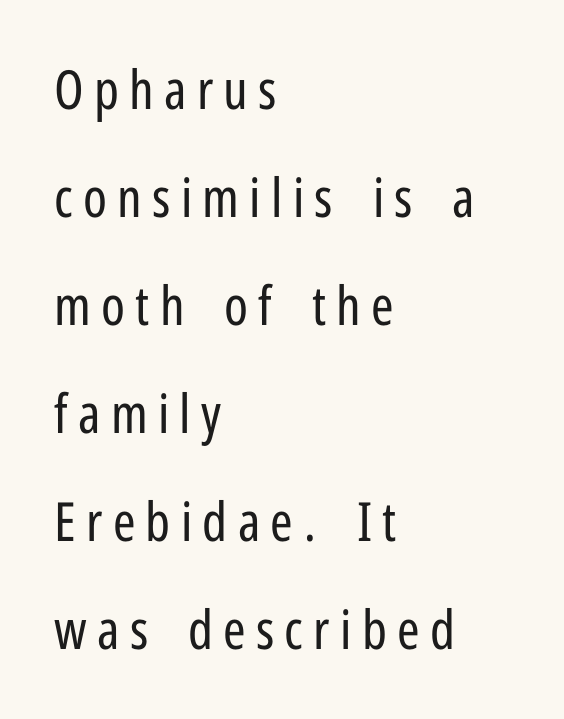
Q: Is the text bold? A: No.
Q: Is the text italic (slanted)? A: No, it is upright.
Q: Is the typeface a serif or a sans-serif typeface? A: Sans-serif.
Q: Is the text underlined? A: No.
Q: How is the paragraph aligned? A: Left-aligned.
Q: Is the spacing between lines tight, normal or loose? A: Loose.
Q: Width (condensed, normal, or wide)? A: Condensed.
Q: Stroke contrast? A: Low.
Q: x-height? A: Medium.
Q: Monospaced? A: No.
